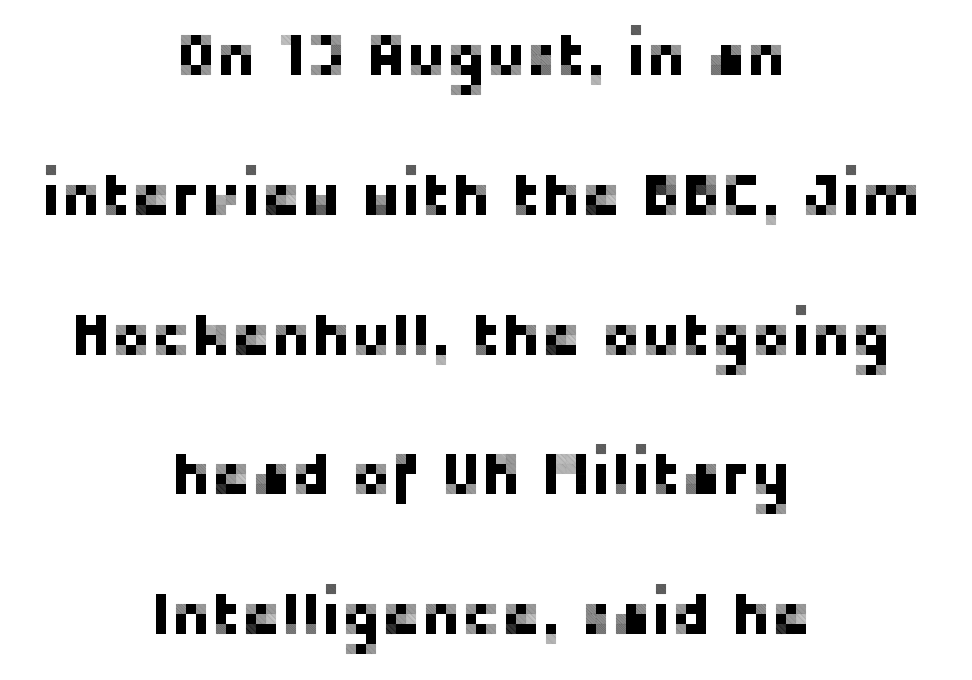
The image shows 60 px sans-serif type, upright; set centered, loose line spacing (2.33x), normal letter spacing, not underlined; low stroke contrast and a medium x-height.
